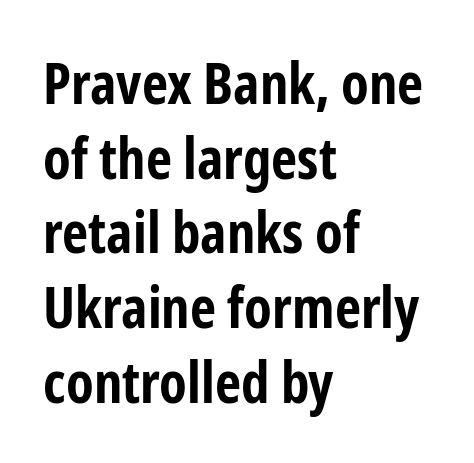
Q: Is the text bold? A: Yes.
Q: Is the text italic (slanted)? A: No, it is upright.
Q: Is the typeface a serif or a sans-serif typeface? A: Sans-serif.
Q: Is the text underlined? A: No.
Q: How is the paragraph aligned? A: Left-aligned.
Q: Is the spacing between letters normal or unusually wide? A: Normal.
Q: Is the spacing between lines tight, normal or loose? A: Normal.
Q: Width (condensed, normal, or wide)? A: Condensed.
Q: Stroke contrast? A: Low.
Q: x-height? A: Medium.
Q: Monospaced? A: No.
